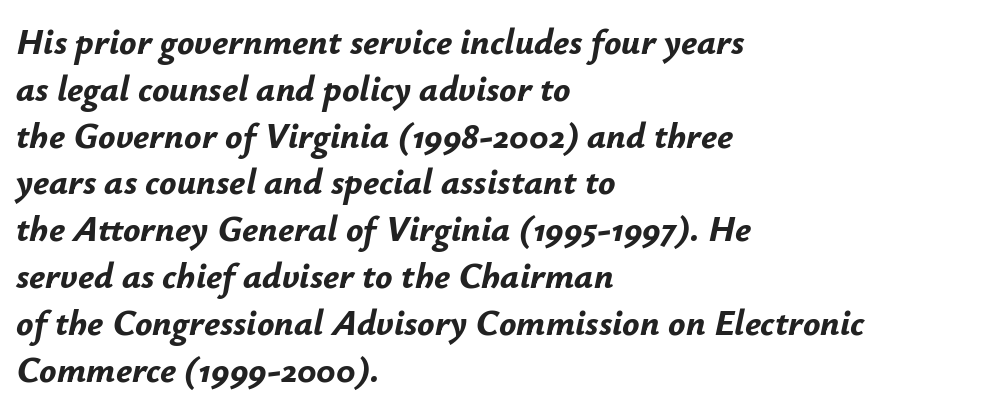
{"italic": "yes", "lean": "right", "slant_degrees": 12, "bold": "yes", "weight": "bold", "width": "normal", "stroke_contrast": "low", "x_height": "small", "monospaced": "no", "underline": "no", "align": "left", "line_spacing": "normal", "line_spacing_ratio": 1.3, "letter_spacing": "normal", "letter_spacing_em": 0.0, "glyph_px": 36}
